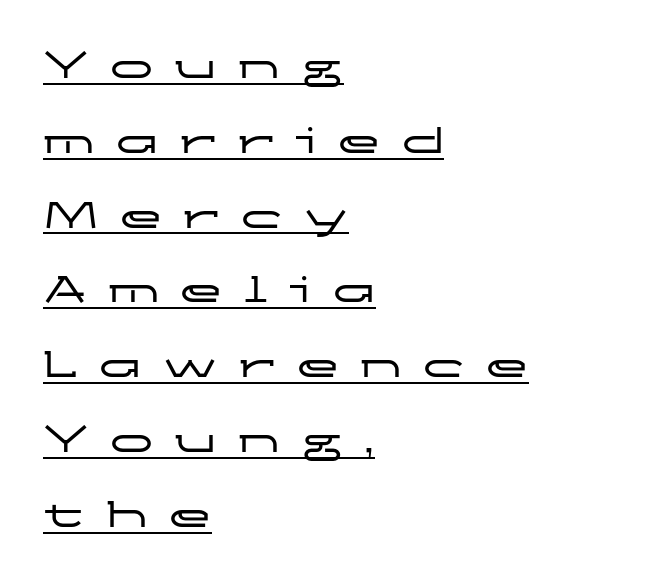
This rendering widens character spacing well past its baseline value. Posture: straight, roman, zero tilt. Letterform terminals end flat and unadorned throughout the passage. Glance below the letters and you will spot a drawn line. A student would call this left alignment; a typographer would say flush left, rag right.
